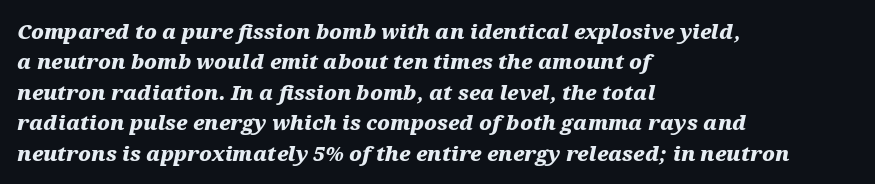
Q: Is the text bold? A: Yes.
Q: Is the text italic (slanted)? A: Yes, it leans right by about 12 degrees.
Q: Is the text underlined? A: No.
Q: How is the paragraph aligned? A: Left-aligned.
Q: Is the spacing between letters normal or unusually wide? A: Normal.
Q: Is the spacing between lines tight, normal or loose? A: Normal.
